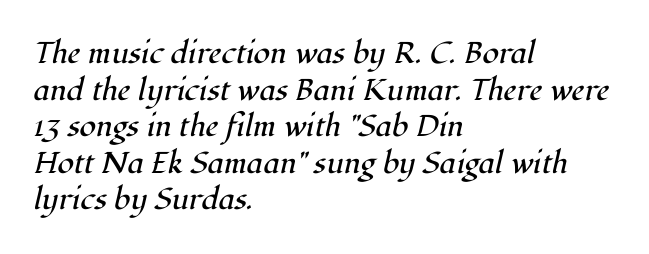
Q: Is the text bold? A: No.
Q: Is the text italic (slanted)? A: Yes, it leans right by about 12 degrees.
Q: Is the typeface a serif or a sans-serif typeface? A: Serif.
Q: Is the text underlined? A: No.
Q: How is the paragraph aligned? A: Left-aligned.
Q: Is the spacing between letters normal or unusually wide? A: Normal.
Q: Width (condensed, normal, or wide)? A: Normal.
Q: Stroke contrast? A: High.
Q: x-height? A: Medium.
Q: Monospaced? A: No.
